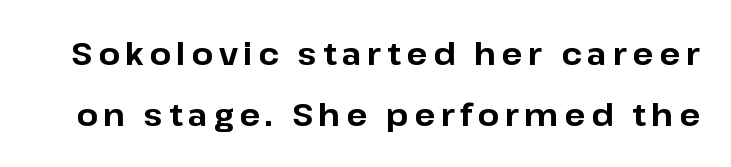
The image shows 31 px bold sans-serif type, upright; set loose line spacing (1.97x), not underlined; low stroke contrast and a medium x-height.
